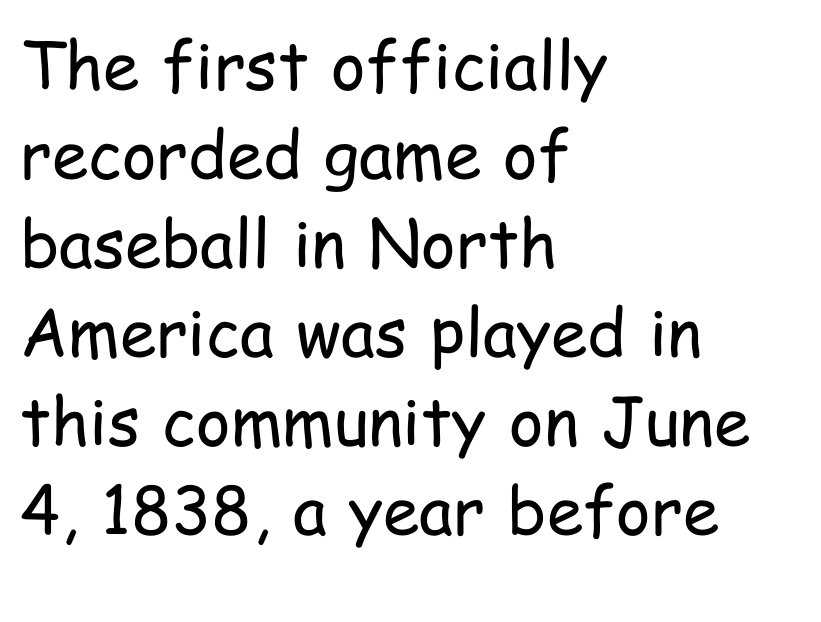
This sample is left-justified, so line endings fall wherever the words run out. Underline: absent. A typesetter would mark this as roman, not italic. This sample uses plain, unmodified letter spacing. Think standard paragraph weight, or any step lighter than that.
